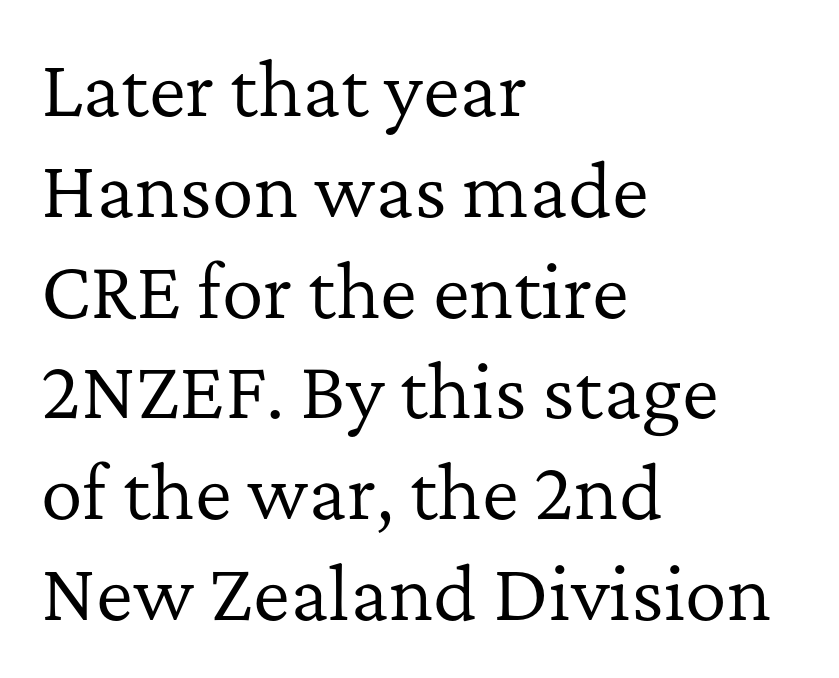
The image shows 70 px regular-weight serif type, upright; set left-aligned, normal line spacing (1.44x), normal letter spacing, not underlined; low stroke contrast and a medium x-height.
